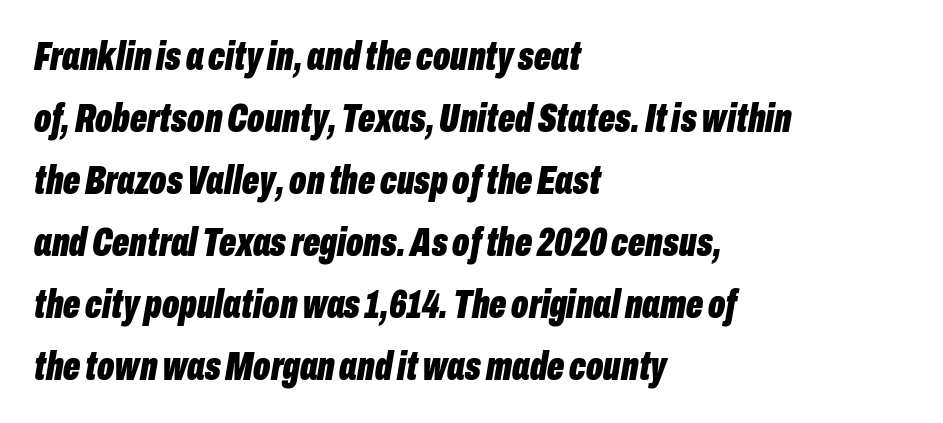
Q: Is the text bold? A: Yes.
Q: Is the text italic (slanted)? A: Yes, it leans right by about 10 degrees.
Q: Is the text underlined? A: No.
Q: How is the paragraph aligned? A: Left-aligned.
Q: Is the spacing between letters normal or unusually wide? A: Normal.
Q: Is the spacing between lines tight, normal or loose? A: Normal.
Q: Width (condensed, normal, or wide)? A: Condensed.
Q: Stroke contrast? A: Low.
Q: x-height? A: Medium.
Q: Monospaced? A: No.
